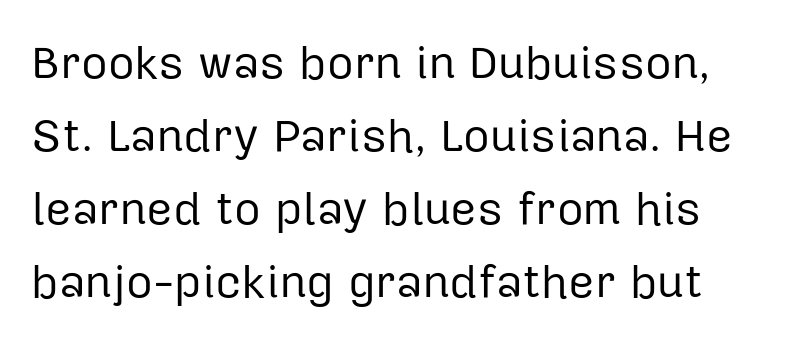
Normally led — the rows are evenly, conventionally spaced. You could not count columns in this text — the font is proportionally spaced. Serifs: no, the terminals of the letterforms are clean. Words appear dense and cohesive because spacing is normal. A typesetter would mark this as roman, not italic. Clear beneath every line of the passage.
